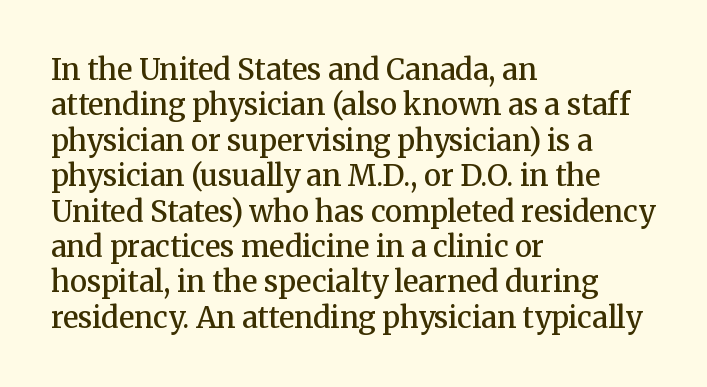
The passage shown has conventional tracking throughout. Just letters on the line, the space beneath them empty. The text block is weighted toward the left margin, trailing off unevenly rightward. The passage shown is typeset with a serif family. In terms of posture, this sample is upright.
